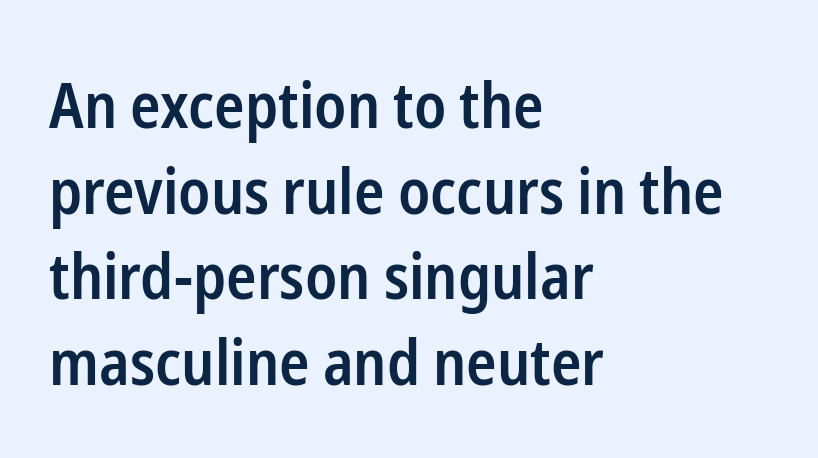
Honestly, there is no underline to notice here at all. Serif or sans? Sans — the stroke terminals are bare. The axis of the letterforms is exactly vertical. The strokes are fattened partway — semibold, not bold. Summary of vertical rhythm: regular, with standard interline spacing. These lines stack with their left ends in a neat column.
